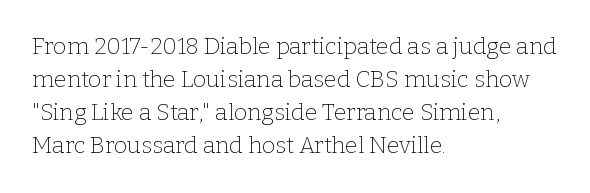
Q: Is the text bold? A: No.
Q: Is the text italic (slanted)? A: No, it is upright.
Q: Is the text underlined? A: No.
Q: How is the paragraph aligned? A: Left-aligned.
Q: Is the spacing between letters normal or unusually wide? A: Normal.
Q: Is the spacing between lines tight, normal or loose? A: Normal.
